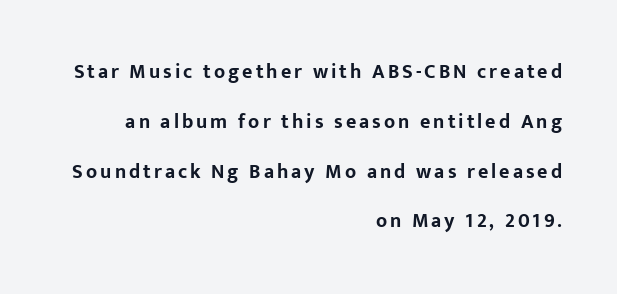
The image shows 20 px bold type, upright; set right-aligned, loose line spacing (2.49x), not underlined.
